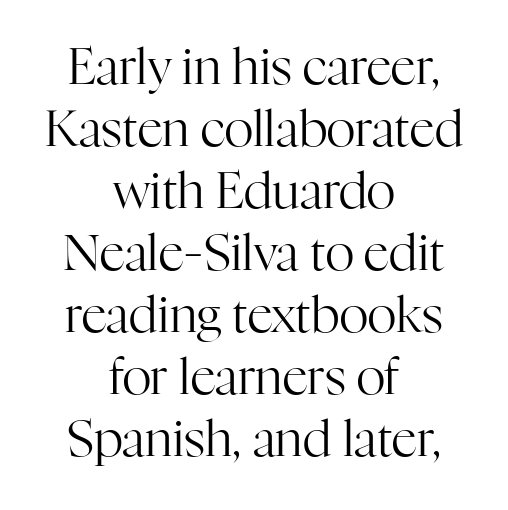
The image shows 50 px regular-weight serif type, upright; set centered, line spacing 1.24x, normal letter spacing, not underlined; high stroke contrast and a medium x-height.
